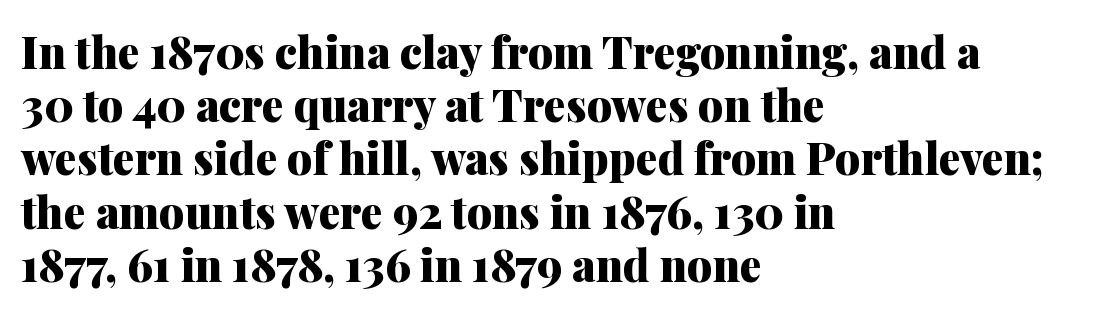
Q: Is the text bold? A: Yes.
Q: Is the text italic (slanted)? A: No, it is upright.
Q: Is the typeface a serif or a sans-serif typeface? A: Serif.
Q: Is the text underlined? A: No.
Q: How is the paragraph aligned? A: Left-aligned.
Q: Is the spacing between letters normal or unusually wide? A: Normal.
Q: Width (condensed, normal, or wide)? A: Normal.
Q: Stroke contrast? A: Medium.
Q: x-height? A: Medium.
Q: Monospaced? A: No.
